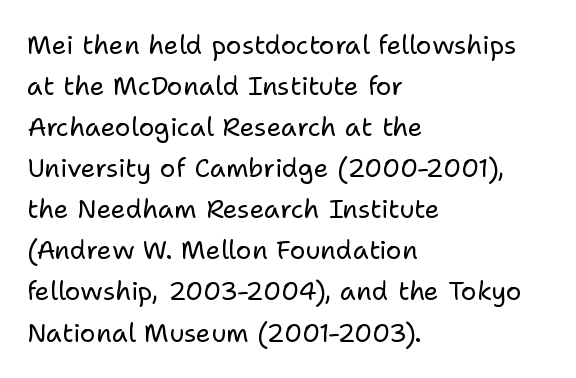
The words here are not underlined. Unbolded letterforms with no extra heft. Quick note: interline space is typical. These lines stack with their left ends in a neat column. Ordinary non-slanted type is in use. Here the glyphs are tracked normally, forming tight word shapes.
